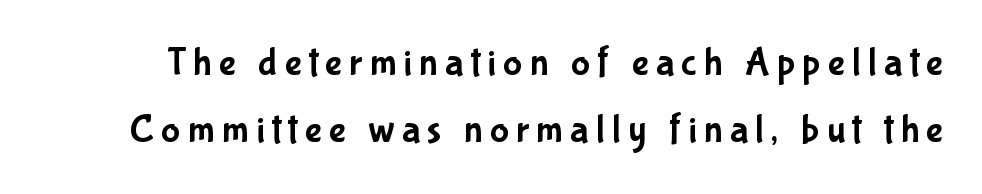
{"serif": "no", "italic": "no", "width": "condensed", "stroke_contrast": "low", "x_height": "medium", "monospaced": "no", "underline": "no", "line_spacing": "normal", "line_spacing_ratio": 1.68, "glyph_px": 40}
